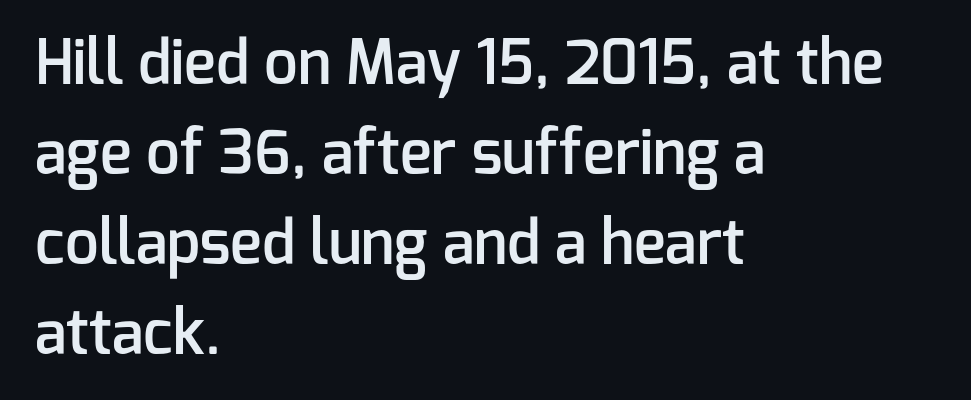
The image shows 60 px semibold sans-serif type, upright; set left-aligned, normal line spacing (1.5x), normal letter spacing, not underlined; low stroke contrast and a medium x-height.
